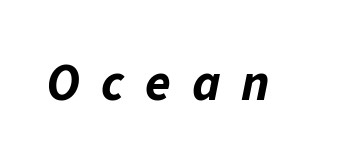
Q: Is the text bold? A: Yes.
Q: Is the text italic (slanted)? A: Yes, it leans right by about 11 degrees.
Q: Is the text underlined? A: No.
Q: Is the spacing between letters normal or unusually wide? A: Unusually wide.
Q: Width (condensed, normal, or wide)? A: Normal.
Q: Stroke contrast? A: Low.
Q: x-height? A: Medium.
Q: Monospaced? A: No.
